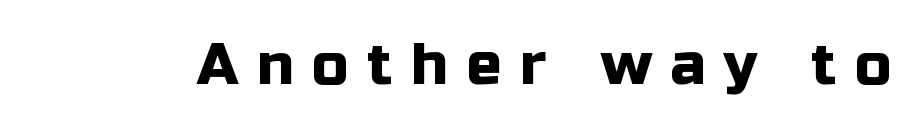
The image shows 58 px sans-serif type, upright; set unusually wide letter spacing (+0.32 em), not underlined; low stroke contrast and a medium x-height.
